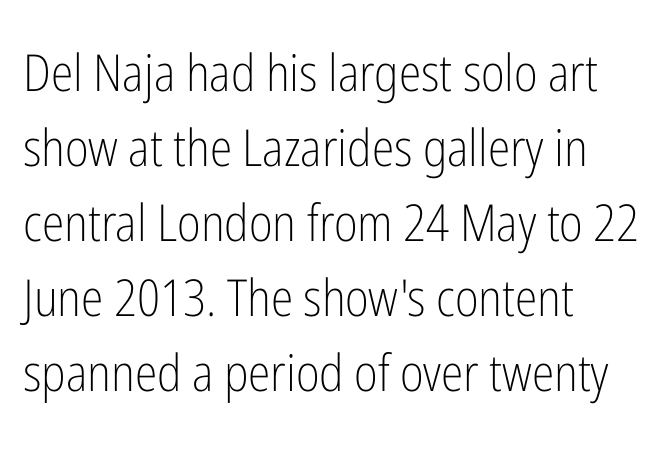
The image shows 51 px light, condensed sans-serif type, upright; set left-aligned, normal line spacing (1.47x), normal letter spacing, not underlined; low stroke contrast and a medium x-height.
